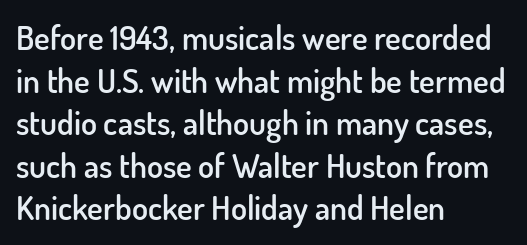
{"serif": "no", "italic": "no", "bold": "semi", "weight": "semibold", "width": "normal", "stroke_contrast": "low", "x_height": "small", "monospaced": "no", "underline": "no", "align": "left", "line_spacing": "normal", "line_spacing_ratio": 1.29, "letter_spacing": "normal", "letter_spacing_em": 0.0, "glyph_px": 33}
